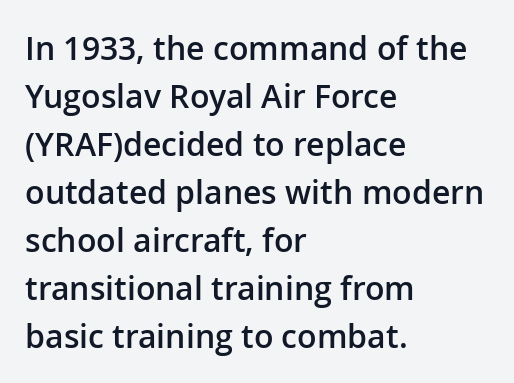
The image shows 32 px semibold sans-serif type, upright; set left-aligned, normal line spacing (1.5x), normal letter spacing, not underlined; low stroke contrast and a medium x-height.
